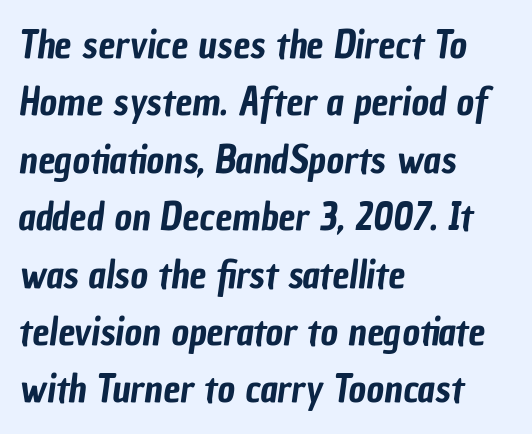
The image shows 38 px condensed sans-serif type; set left-aligned, normal line spacing (1.51x), normal letter spacing, not underlined; low stroke contrast and a medium x-height.
